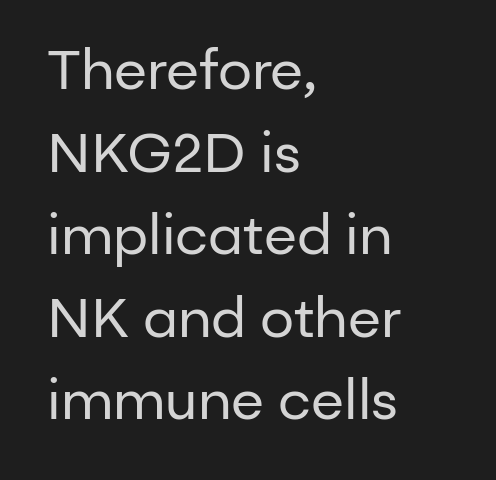
Looks like regular typesetting: each glyph gets only the width it needs. The rendering anchors every line to the left-hand side. Each word holds together tightly as a unit, with standard inter-letter gaps. Serifs: no, the terminals of the letterforms are clean.
